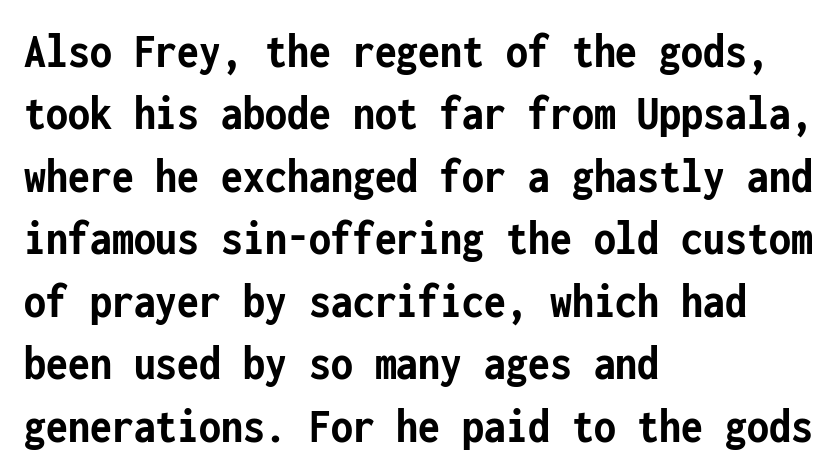
{"serif": "no", "italic": "no", "bold": "yes", "weight": "semibold", "width": "condensed", "stroke_contrast": "low", "x_height": "medium", "monospaced": "yes", "underline": "no", "align": "left", "line_spacing": "normal", "line_spacing_ratio": 1.25, "letter_spacing": "normal", "letter_spacing_em": 0.0, "glyph_px": 50}
